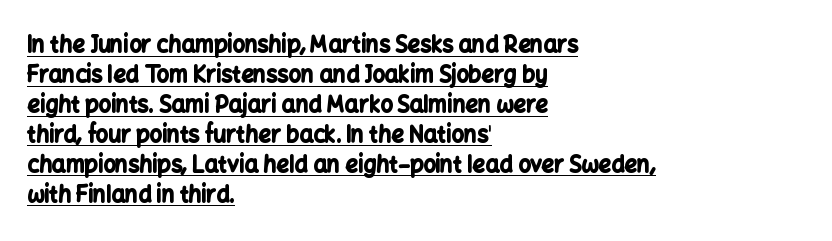
The image shows 22 px bold type, upright; set left-aligned, normal line spacing (1.36x), normal letter spacing, underlined.
